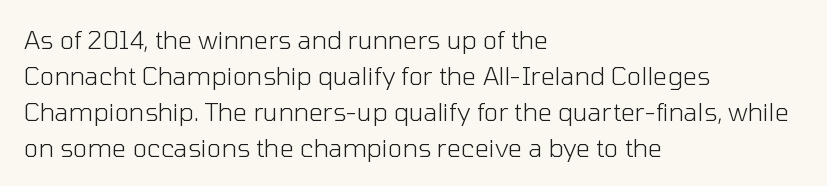
The rendering anchors every line to the left-hand side. Words appear dense and cohesive because spacing is normal. Does the leading feel generous? No, just average. A quiet, ordinary-to-light weight characterises the typeface.
